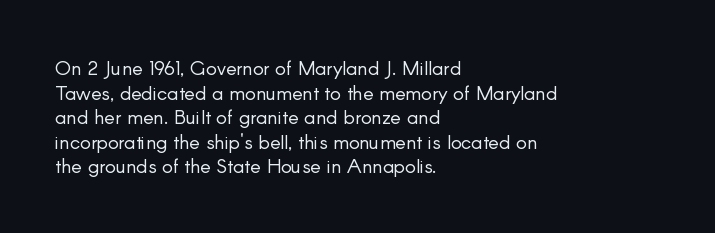
The image shows 20 px text type, upright; set left-aligned, line spacing 1.23x, normal letter spacing, not underlined.
